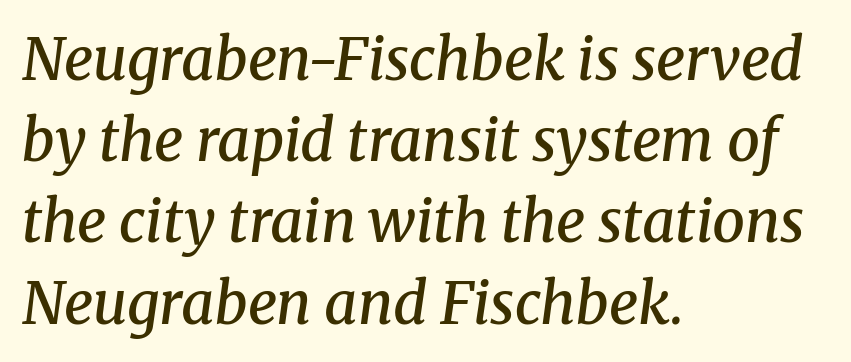
The lines are quadded left. The letters carry serifs — small finishing strokes at the ends of their stems. Reading down the column, the eye jumps a familiar distance to each next line. The face used here is proportionally spaced, like ordinary book or web type.
